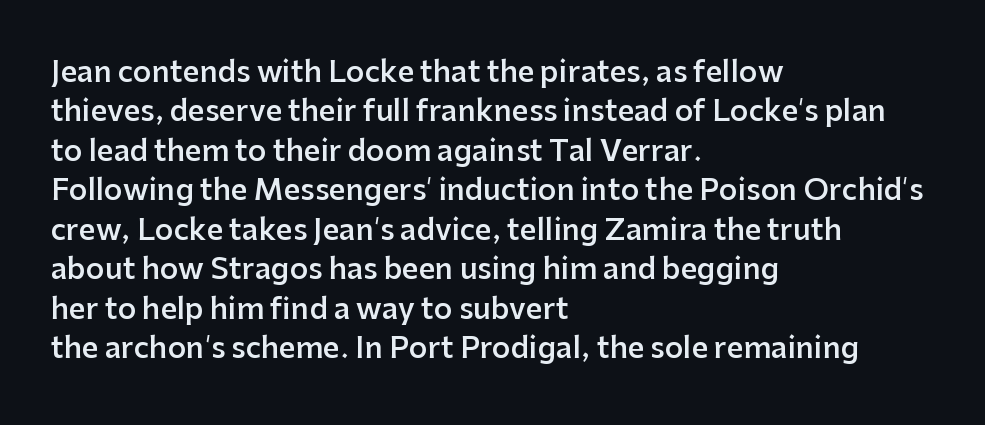
The image shows 29 px semibold sans-serif type, upright; set left-aligned, normal line spacing (1.36x), normal letter spacing, not underlined; low stroke contrast and a medium x-height.
